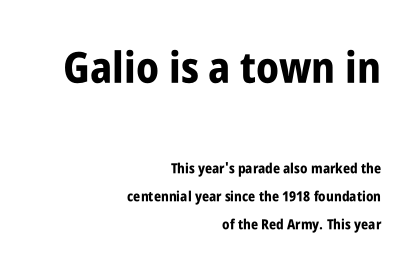
{"serif": "no", "italic": "no", "bold": "yes", "weight": "bold", "width": "condensed", "stroke_contrast": "low", "x_height": "large", "monospaced": "no", "underline": "no", "align": "right", "line_spacing": "loose", "line_spacing_ratio": 2.0, "letter_spacing": "normal", "letter_spacing_em": 0.0, "larger_block": "first", "size_ratio": 3.07, "glyph_px": 43}
